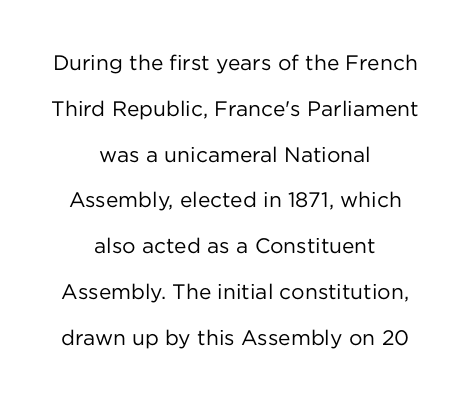
Q: Is the text bold? A: No.
Q: Is the text italic (slanted)? A: No, it is upright.
Q: Is the text underlined? A: No.
Q: How is the paragraph aligned? A: Centered.
Q: Is the spacing between letters normal or unusually wide? A: Normal.
Q: Is the spacing between lines tight, normal or loose? A: Loose.
